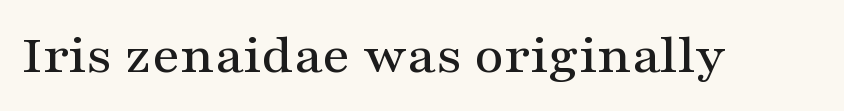
Q: Is the text italic (slanted)? A: No, it is upright.
Q: Is the typeface a serif or a sans-serif typeface? A: Serif.
Q: Is the text underlined? A: No.
Q: Is the spacing between letters normal or unusually wide? A: Normal.
Q: Width (condensed, normal, or wide)? A: Wide.
Q: Stroke contrast? A: Medium.
Q: x-height? A: Medium.
Q: Monospaced? A: No.
